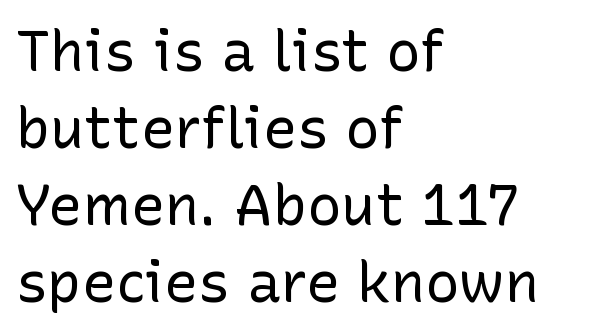
Q: Is the text bold? A: No.
Q: Is the text italic (slanted)? A: No, it is upright.
Q: Is the typeface a serif or a sans-serif typeface? A: Sans-serif.
Q: Is the text underlined? A: No.
Q: How is the paragraph aligned? A: Left-aligned.
Q: Is the spacing between letters normal or unusually wide? A: Normal.
Q: Is the spacing between lines tight, normal or loose? A: Normal.
Q: Width (condensed, normal, or wide)? A: Normal.
Q: Stroke contrast? A: Low.
Q: x-height? A: Medium.
Q: Monospaced? A: No.
